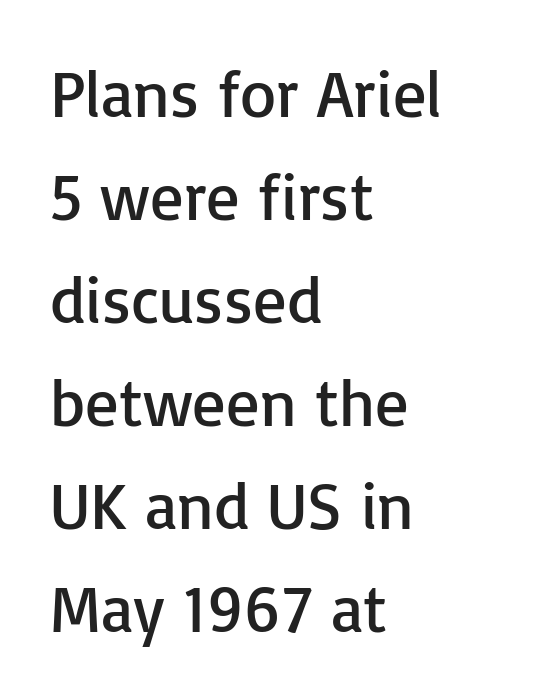
Q: Is the text bold? A: No.
Q: Is the text italic (slanted)? A: No, it is upright.
Q: Is the typeface a serif or a sans-serif typeface? A: Sans-serif.
Q: Is the text underlined? A: No.
Q: How is the paragraph aligned? A: Left-aligned.
Q: Is the spacing between letters normal or unusually wide? A: Normal.
Q: Is the spacing between lines tight, normal or loose? A: Normal.
Q: Width (condensed, normal, or wide)? A: Normal.
Q: Stroke contrast? A: Low.
Q: x-height? A: Medium.
Q: Monospaced? A: No.
